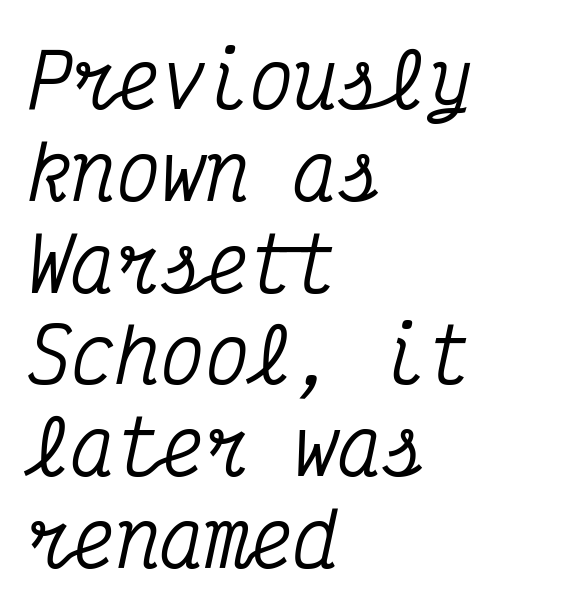
{"serif": "yes", "italic": "yes", "lean": "right", "slant_degrees": 12, "width": "condensed", "stroke_contrast": "medium", "x_height": "medium", "monospaced": "yes", "underline": "no", "align": "left", "line_spacing_ratio": 1.24, "letter_spacing": "normal", "letter_spacing_em": 0.0, "glyph_px": 74}
